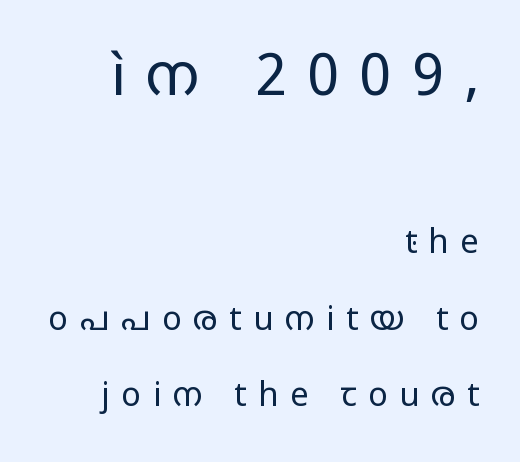
Every row of glyphs terminates at an identical x-position on the right. Is the letter spacing exaggerated? Yes — the characters are pushed far apart. The lines are spread far apart with generous leading. Is this a heavy cut? Hardly; it is regular or lighter. The face used here appears at its bigger size in the upper chunk.
